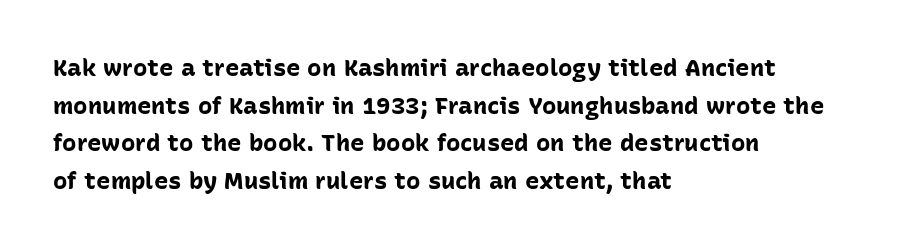
The image shows 24 px bold type, upright; set left-aligned, normal line spacing (1.57x), normal letter spacing, not underlined.
